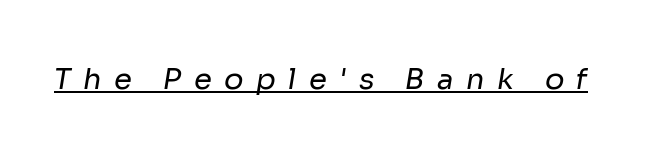
{"serif": "no", "bold": "no", "weight": "regular", "width": "normal", "stroke_contrast": "low", "x_height": "medium", "monospaced": "no", "underline": "yes", "letter_spacing": "wide", "letter_spacing_em": 0.42, "glyph_px": 29}
